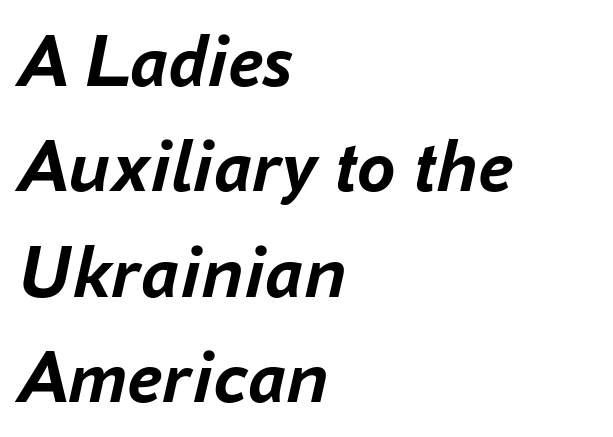
Words float on clear page, feet unadorned. Notice how the stems are inclined rather than vertical — that's the hallmark of italics. Is this a fixed-width face? No — the glyphs have proportional, varying widths. Is the letter spacing exaggerated? No — it looks like the ordinary default.
